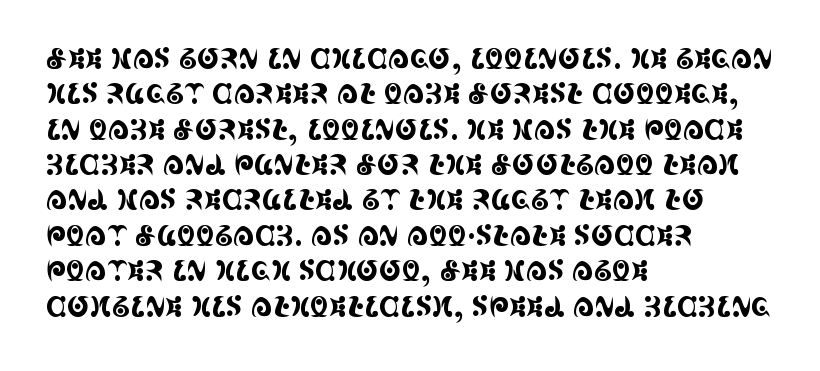
{"italic": "no", "underline": "no", "align": "left", "line_spacing": "normal", "line_spacing_ratio": 1.31, "letter_spacing": "normal", "letter_spacing_em": 0.0, "glyph_px": 27}
